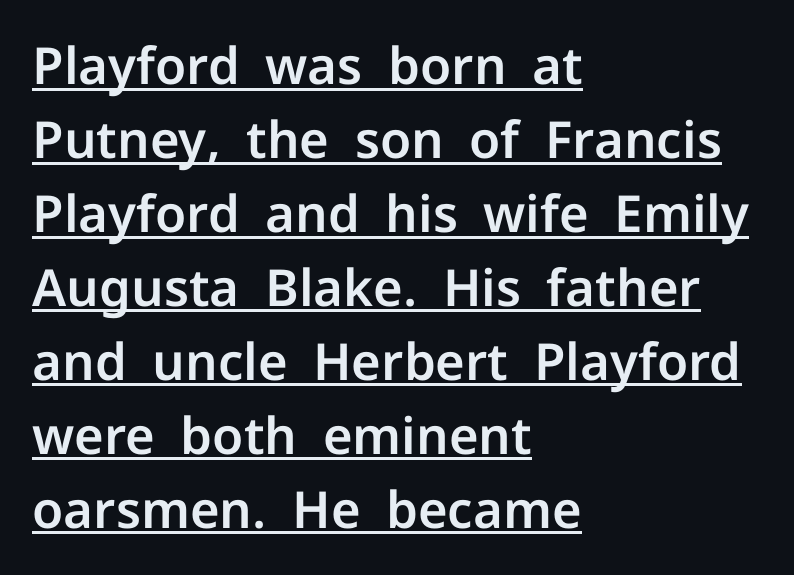
Q: Is the text italic (slanted)? A: No, it is upright.
Q: Is the typeface a serif or a sans-serif typeface? A: Sans-serif.
Q: Is the text underlined? A: Yes.
Q: How is the paragraph aligned? A: Left-aligned.
Q: Is the spacing between letters normal or unusually wide? A: Normal.
Q: Is the spacing between lines tight, normal or loose? A: Normal.
Q: Width (condensed, normal, or wide)? A: Normal.
Q: Stroke contrast? A: Low.
Q: x-height? A: Medium.
Q: Monospaced? A: No.
